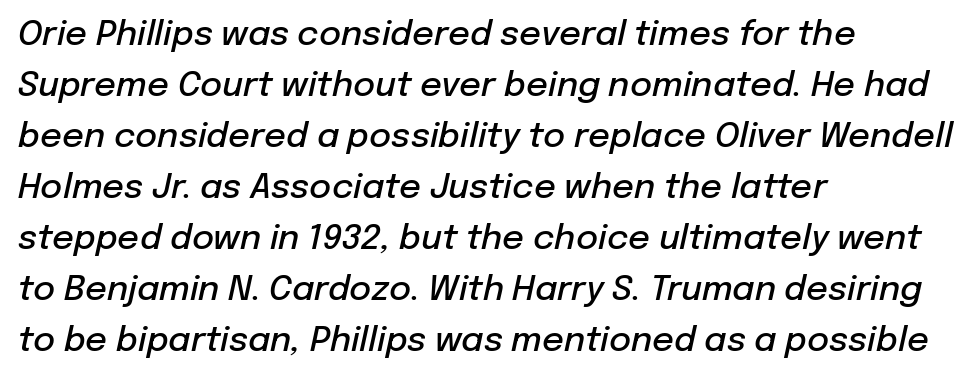
The sample has been set in demibold, a notch under bold. These lines are rendered in a variable-pitch font. This sample uses an oblique cut, with every glyph tilted off the vertical. Teacher's note: observe the even left margin — that is flush-left alignment.
